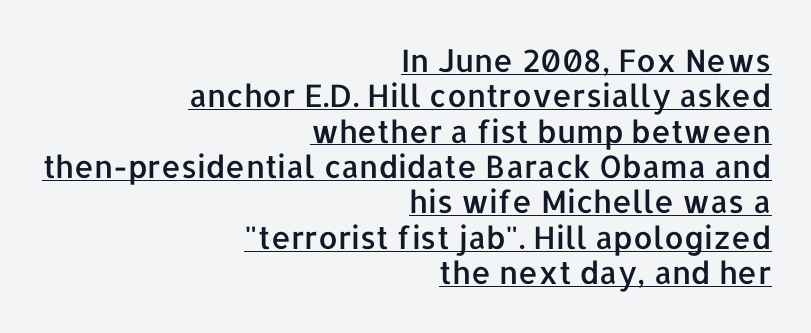
Serif or sans? Sans — the stroke terminals are bare. A typesetter would call this proportional, since set widths differ per character. These lines huddle together more closely than default settings would place them. In terms of letterspacing, this is plain default setting. A student would call this right alignment; a typographer would say flush right, rag left.
